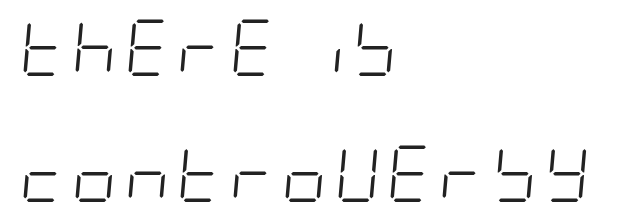
There's an unmistakable incline to the writing here. Interline gaps are noticeably wide in this sample. Weight: not bold — regular or lighter. Short and long lines alike share a common starting point at left.
